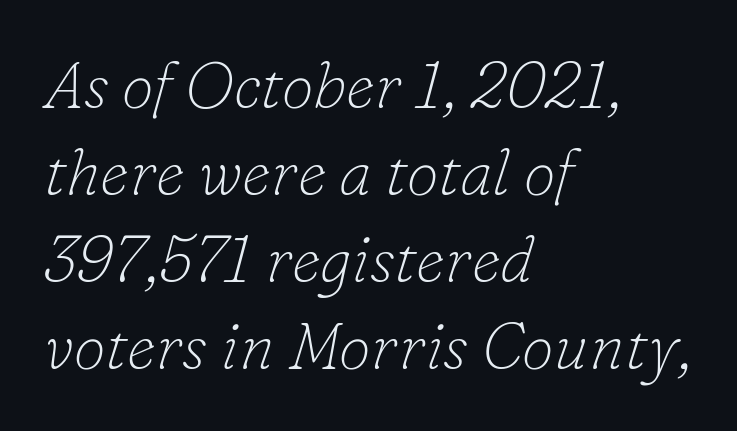
The image shows 65 px thin serif type, italic (leaning right); set left-aligned, normal line spacing (1.34x), normal letter spacing, not underlined; low stroke contrast and a small x-height.
